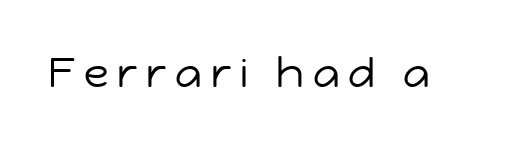
Descenders are the only things crossing below the line. Substantial extra tracking has been applied to these lines. Is there any slant? The stems are plumb. Note the varied advance widths — an 'i' is clearly narrower than an 'm'. Caption: face not bold, strokes unweighted.
